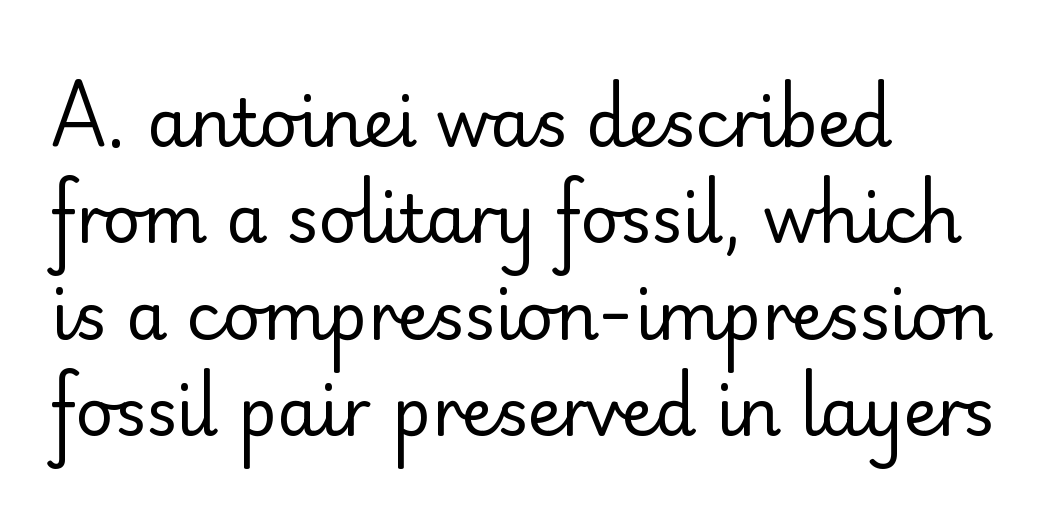
Varying glyph widths throughout — classic text-font behaviour. These lines sit exactly where default settings would place them. The letterforms sit at book weight or below. These lines stack with their left ends in a neat column. Spacing between characters is what you'd get straight out of the box.
